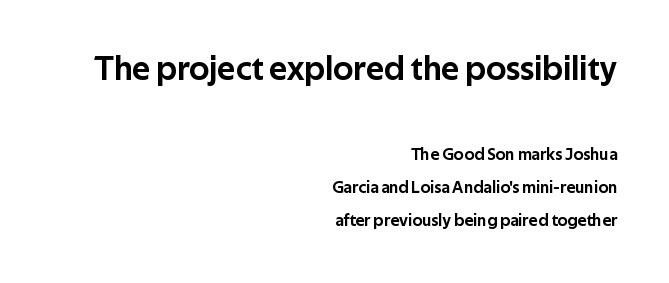
The type family on display is of the sans-serif kind. Visually the block forms a straight wall on the right and a jagged coastline on the left. Between one letter and the next there's only the usual sliver of space. You get the large type first, then a drop to smaller type.
